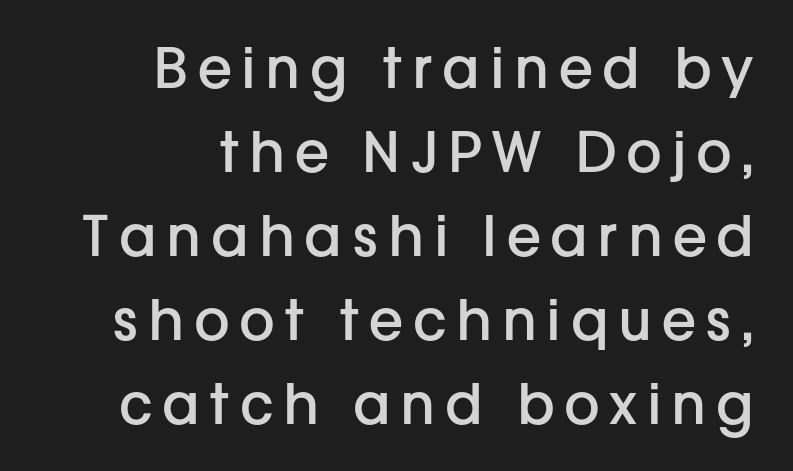
What's the leading like? Ordinary, nothing unusual. Are there feet on the stems? There aren't — it's a sans. Every stem runs plumb, perpendicular to the baseline. Varying glyph widths throughout — classic text-font behaviour.
